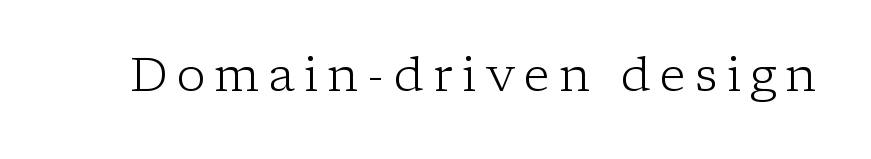
{"serif": "yes", "italic": "no", "bold": "no", "weight": "light", "width": "normal", "stroke_contrast": "low", "x_height": "medium", "monospaced": "no", "underline": "no", "glyph_px": 48}
